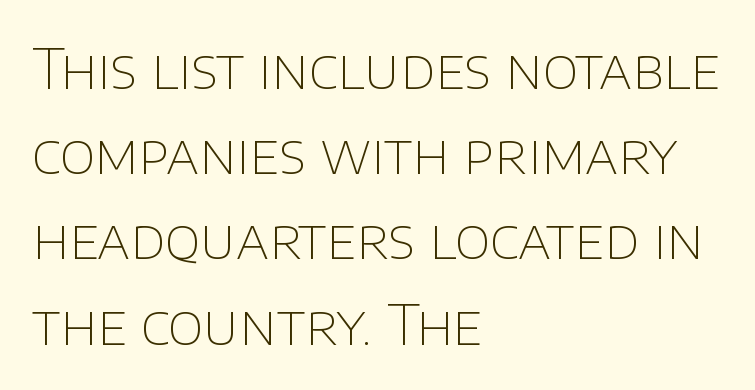
Q: Is the text bold? A: No.
Q: Is the text italic (slanted)? A: No, it is upright.
Q: Is the typeface a serif or a sans-serif typeface? A: Sans-serif.
Q: Is the text underlined? A: No.
Q: How is the paragraph aligned? A: Left-aligned.
Q: Is the spacing between letters normal or unusually wide? A: Normal.
Q: Is the spacing between lines tight, normal or loose? A: Normal.
Q: Width (condensed, normal, or wide)? A: Normal.
Q: Stroke contrast? A: Low.
Q: x-height? A: Large.
Q: Monospaced? A: No.
